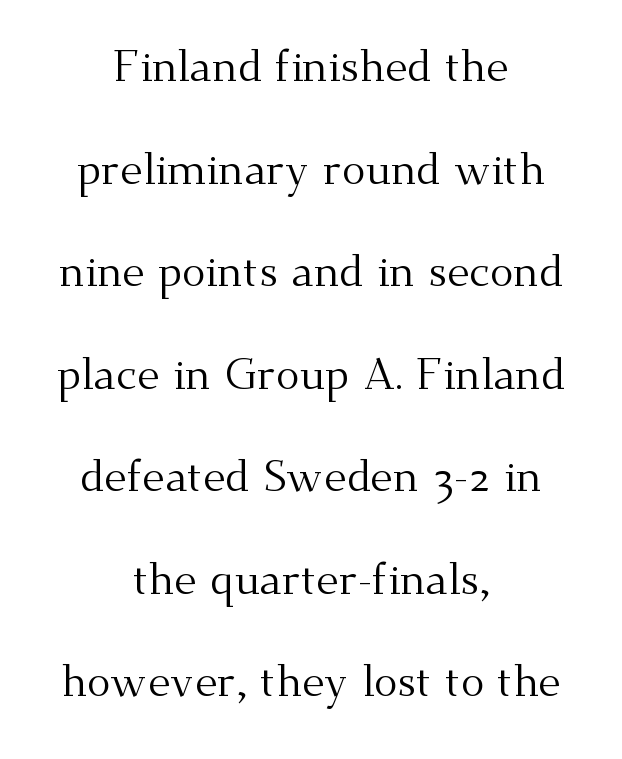
Q: Is the text bold? A: No.
Q: Is the text italic (slanted)? A: No, it is upright.
Q: Is the typeface a serif or a sans-serif typeface? A: Serif.
Q: Is the text underlined? A: No.
Q: How is the paragraph aligned? A: Centered.
Q: Is the spacing between letters normal or unusually wide? A: Normal.
Q: Is the spacing between lines tight, normal or loose? A: Loose.
Q: Width (condensed, normal, or wide)? A: Normal.
Q: Stroke contrast? A: Medium.
Q: x-height? A: Small.
Q: Monospaced? A: No.
